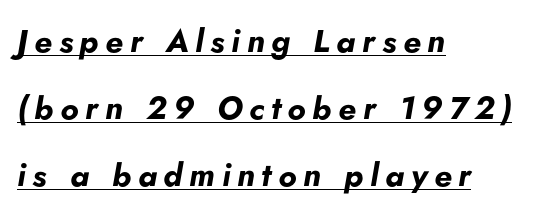
The image shows 32 px bold type, italic (leaning right); set left-aligned, loose line spacing (2.09x), unusually wide letter spacing (+0.21 em), underlined; low stroke contrast and a small x-height.
